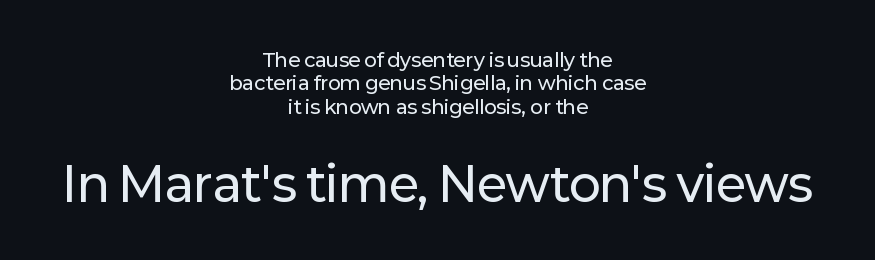
{"serif": "no", "italic": "no", "width": "normal", "stroke_contrast": "low", "x_height": "medium", "monospaced": "no", "underline": "no", "align": "center", "line_spacing_ratio": 1.23, "letter_spacing": "normal", "letter_spacing_em": 0.0, "larger_block": "second", "size_ratio": 2.47, "glyph_px": 47}
